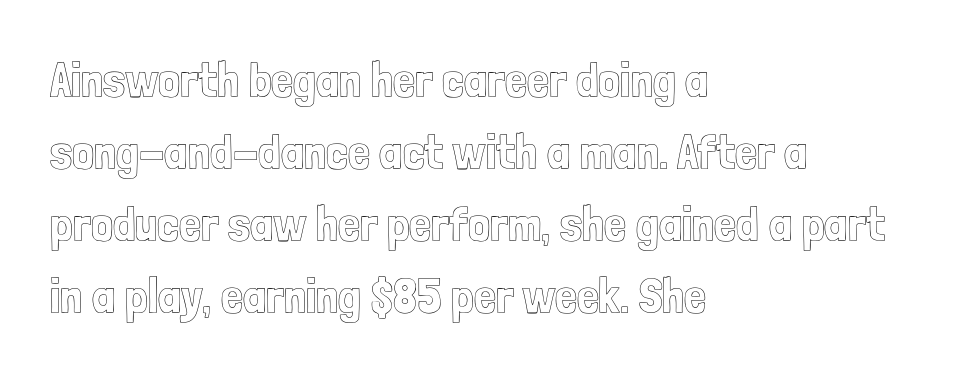
A roman cut, with each character standing at attention. Caption: standard tracking, unaltered. A clean baseline with only descenders dipping below it. Does the leading feel generous? No, just average. Line beginnings align vertically; line endings do not. You could not count columns in this text — the font is proportionally spaced.
